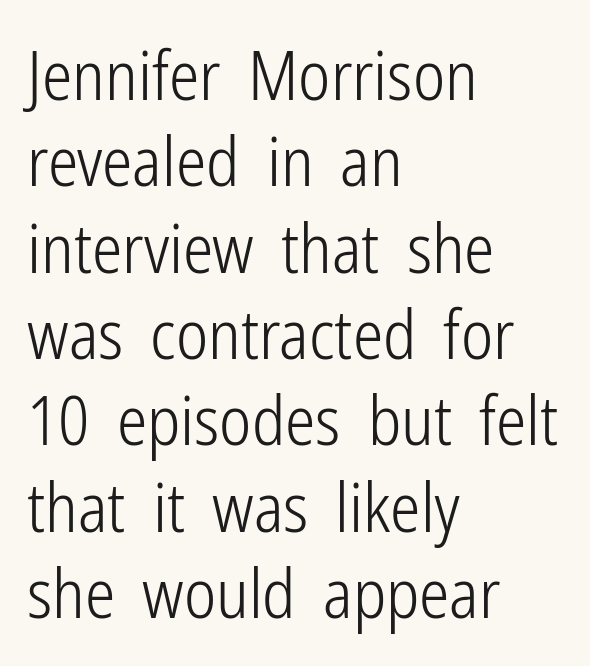
Serifs: no, the terminals of the letterforms are clean. These glyphs show unthickened strokes, regular width or finer. Is this a fixed-width face? No — the glyphs have proportional, varying widths. This sample uses plain, unmodified letter spacing.
